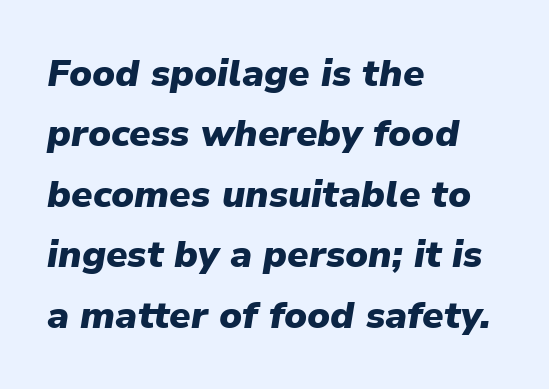
These words are printed bold, with thick strokes throughout. Looking at the ascenders, they clearly lean. The lines sit at an ordinary, default distance from one another. This sample has the flowing, uneven cadence of proportional lettering.
